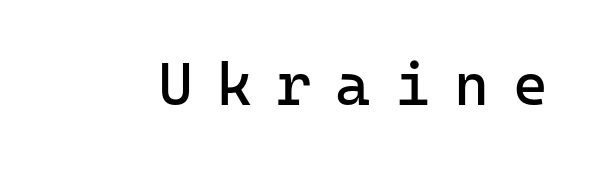
{"serif": "no", "italic": "no", "bold": "no", "weight": "regular", "width": "normal", "stroke_contrast": "low", "x_height": "medium", "monospaced": "yes", "underline": "no", "letter_spacing": "wide", "letter_spacing_em": 0.4, "glyph_px": 60}
